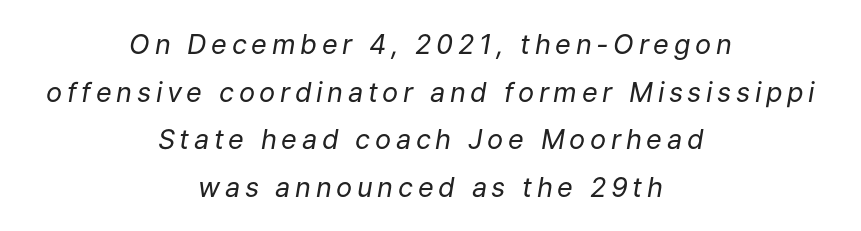
In terms of posture, this sample is oblique. Each row of text sits above clean, open space. The rendering positions every line midway between the sides. Stroke thickness stays within the range of a standard reading face or lighter.
